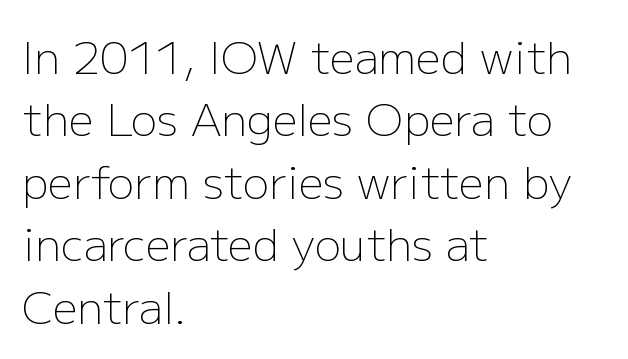
The space beneath each line is pristine and unruled. The axis of the letterforms is exactly vertical. Nope, no serifs anywhere on these letters. No letter is thick-stroked: the sample isn't bold. Spacing verdict: proportional, widths tailored to each character. The lines are quadded left.
